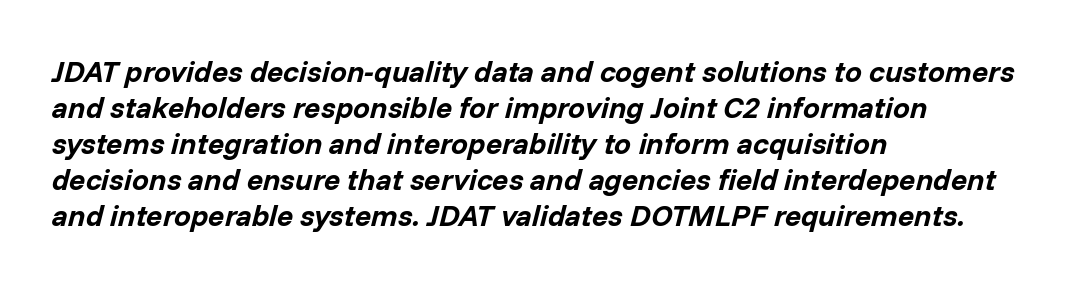
The image shows 30 px bold type, italic (leaning right); set left-aligned, line spacing 1.2x, normal letter spacing, not underlined; low stroke contrast and a medium x-height.
